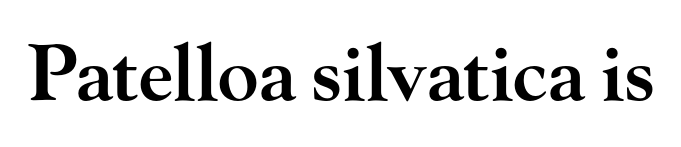
The image shows 76 px semibold, wide serif type, upright; set normal letter spacing, not underlined; high stroke contrast and a small x-height.
